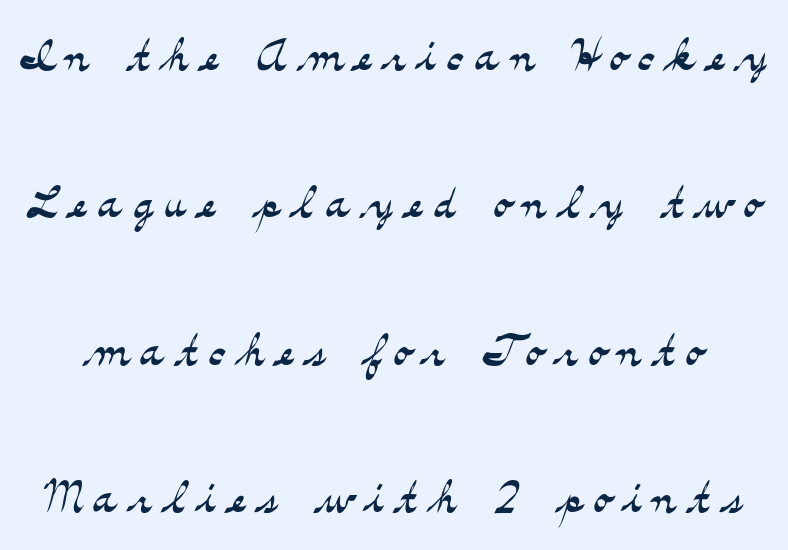
{"serif": "yes", "bold": "no", "weight": "light", "width": "wide", "stroke_contrast": "medium", "x_height": "small", "monospaced": "no", "underline": "no", "line_spacing": "loose", "line_spacing_ratio": 2.34, "glyph_px": 63}
